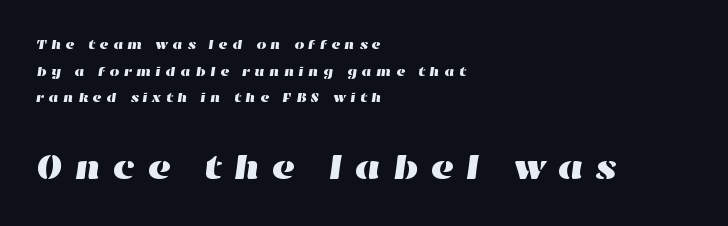
The image shows 36 px wide type; set left-aligned, loose line spacing (1.91x), unusually wide letter spacing (+0.3 em), not underlined; the second (bottom) block is 2.57x larger; high stroke contrast and a medium x-height.
